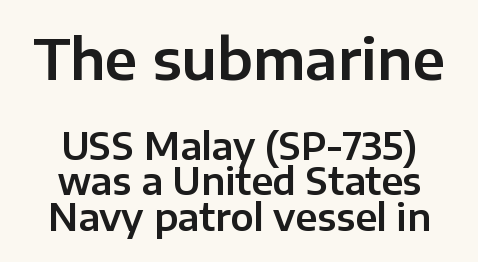
The image shows 56 px sans-serif type, upright; set centered, tight line spacing (0.96x), normal letter spacing, not underlined; the first (top) block is 1.51x larger; low stroke contrast and a medium x-height.
